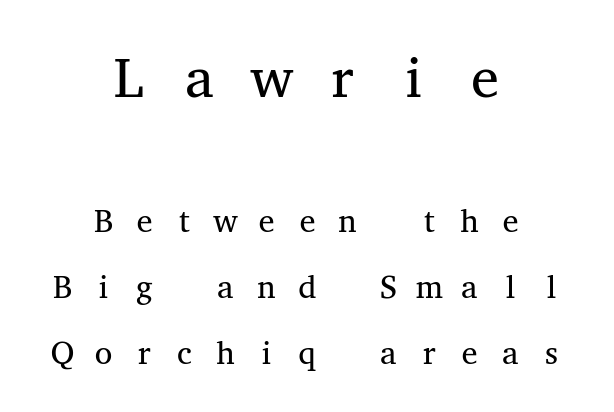
{"serif": "yes", "italic": "no", "bold": "no", "weight": "regular", "width": "wide", "stroke_contrast": "medium", "x_height": "medium", "monospaced": "yes", "underline": "no", "align": "center", "line_spacing": "loose", "line_spacing_ratio": 2.06, "letter_spacing": "wide", "letter_spacing_em": 0.49, "larger_block": "first", "size_ratio": 1.75, "glyph_px": 56}
